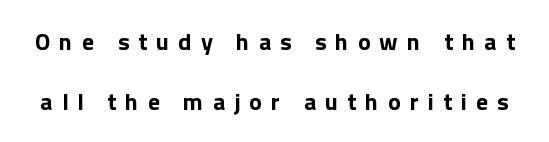
Q: Is the text bold? A: Yes.
Q: Is the text italic (slanted)? A: No, it is upright.
Q: Is the text underlined? A: No.
Q: Is the spacing between letters normal or unusually wide? A: Unusually wide.
Q: Is the spacing between lines tight, normal or loose? A: Loose.
